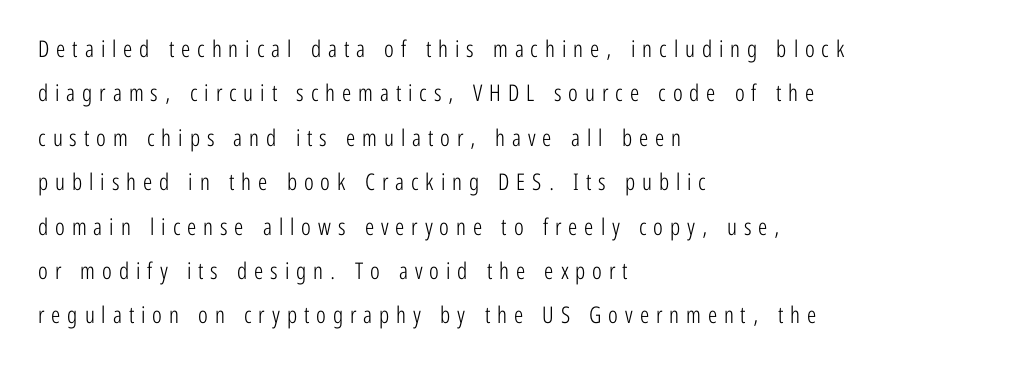
Q: Is the text bold? A: No.
Q: Is the text italic (slanted)? A: No, it is upright.
Q: Is the text underlined? A: No.
Q: How is the paragraph aligned? A: Left-aligned.
Q: Is the spacing between letters normal or unusually wide? A: Unusually wide.
Q: Is the spacing between lines tight, normal or loose? A: Loose.
